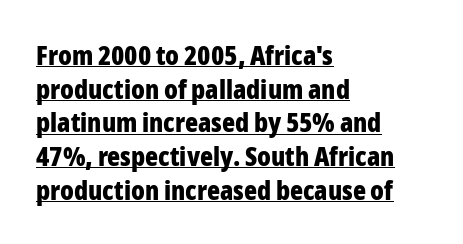
Decoration check: the copy is underlined. The specimen reads as upright at a glance. This sample uses plain, unmodified letter spacing. Reading down the column, the eye jumps a familiar distance to each next line. The rendering anchors every line to the left-hand side. The characters look thick and weighty, a clear bold.
